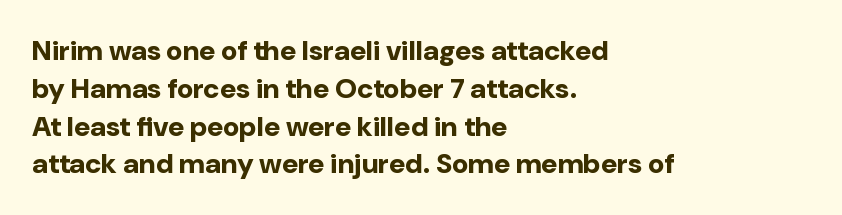
Q: Is the text bold? A: Yes.
Q: Is the text italic (slanted)? A: No, it is upright.
Q: Is the typeface a serif or a sans-serif typeface? A: Sans-serif.
Q: Is the text underlined? A: No.
Q: How is the paragraph aligned? A: Left-aligned.
Q: Is the spacing between letters normal or unusually wide? A: Normal.
Q: Is the spacing between lines tight, normal or loose? A: Normal.
Q: Width (condensed, normal, or wide)? A: Normal.
Q: Stroke contrast? A: Low.
Q: x-height? A: Medium.
Q: Monospaced? A: No.
